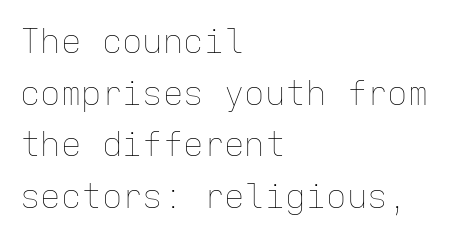
{"italic": "no", "bold": "no", "weight": "thin", "width": "normal", "stroke_contrast": "low", "x_height": "medium", "monospaced": "yes", "underline": "no", "align": "left", "line_spacing": "normal", "line_spacing_ratio": 1.52, "letter_spacing": "normal", "letter_spacing_em": 0.0, "glyph_px": 34}
